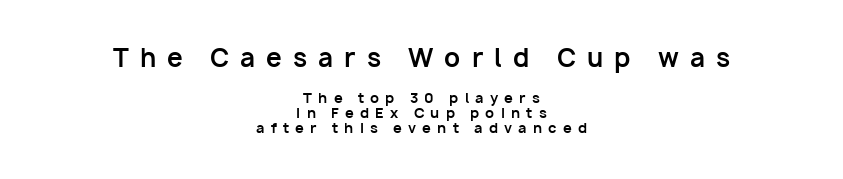
Q: Is the text bold? A: Yes.
Q: Is the text italic (slanted)? A: No, it is upright.
Q: Is the text underlined? A: No.
Q: How is the paragraph aligned? A: Centered.
Q: Is the spacing between letters normal or unusually wide? A: Unusually wide.
Q: Is the spacing between lines tight, normal or loose? A: Tight.
Q: Which block of text is set in a larger size, the first (top) or the second (bottom)? A: The first (top) one.
